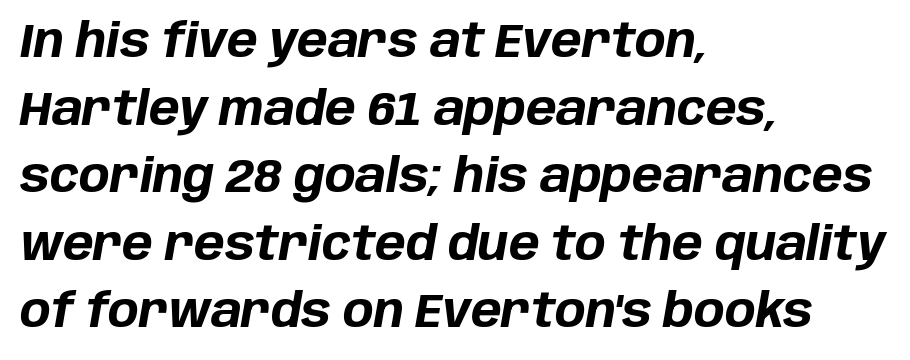
{"italic": "yes", "lean": "right", "slant_degrees": 10, "bold": "yes", "weight": "bold", "width": "normal", "stroke_contrast": "low", "x_height": "large", "monospaced": "no", "underline": "no", "align": "left", "line_spacing": "normal", "line_spacing_ratio": 1.47, "letter_spacing": "normal", "letter_spacing_em": 0.0, "glyph_px": 46}
